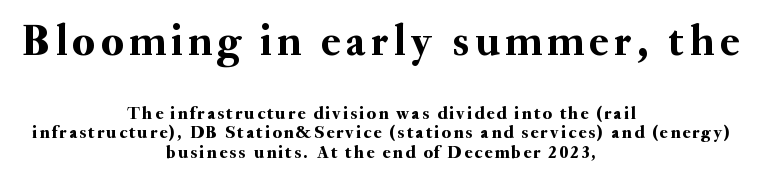
Italic: no, the glyphs are upright roman. Is there much room between lines? No — they nearly touch. Check under the words: just untouched page. Observe the serifs anchoring each vertical stroke in this sample. If you folded the block vertically in half, each line would mirror itself in length. Proportional: the letters do not fall into vertical columns.
